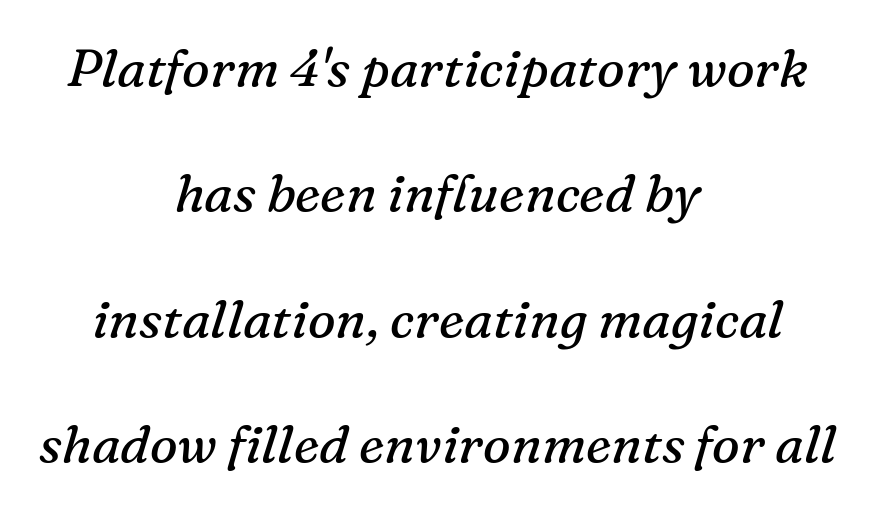
The image shows 52 px regular-weight serif type, italic (leaning right); set centered, loose line spacing (2.41x), normal letter spacing, not underlined; medium stroke contrast and a medium x-height.
